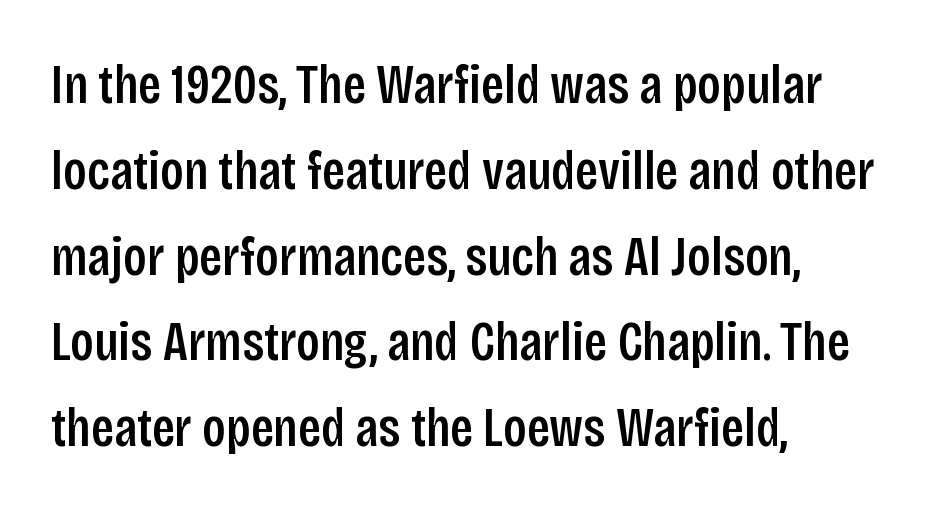
Default kerning and tracking; the words read as compact shapes. Underline: absent. You can tell from the bare stems that sans-serif type was used. The rag falls on the right side of this text block.
